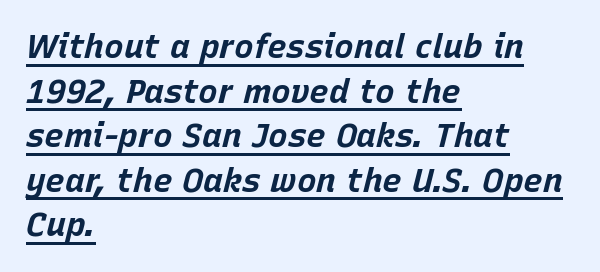
{"italic": "yes", "lean": "right", "slant_degrees": 15, "bold": "yes", "weight": "bold", "width": "normal", "stroke_contrast": "low", "x_height": "large", "monospaced": "no", "underline": "yes", "align": "left", "line_spacing": "normal", "line_spacing_ratio": 1.35, "letter_spacing": "normal", "letter_spacing_em": 0.0, "glyph_px": 33}
